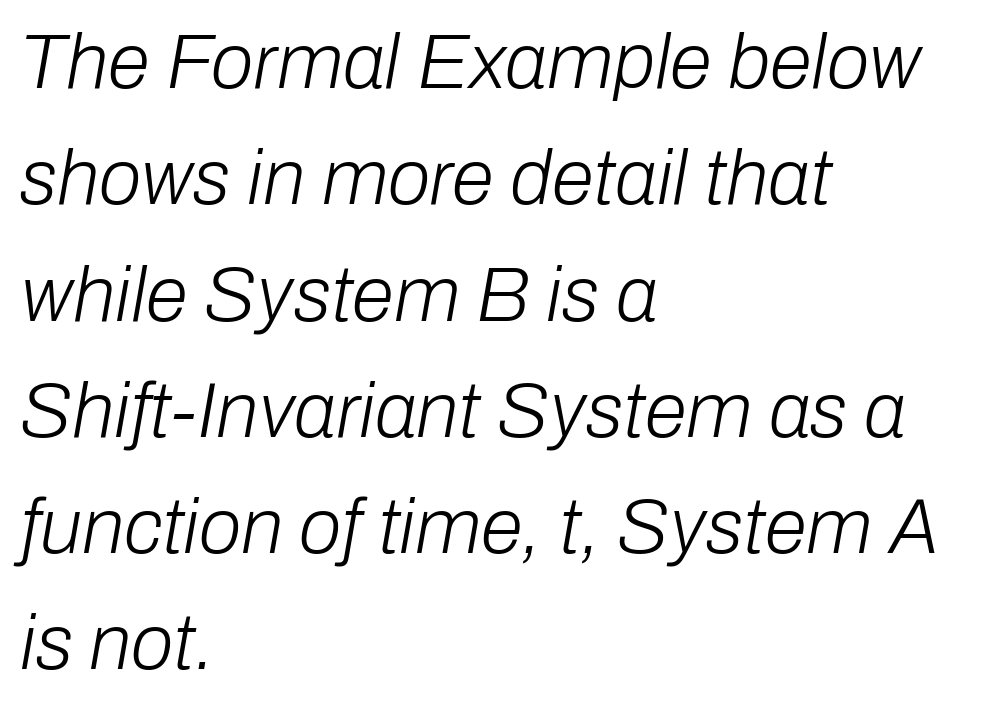
Q: Is the text bold? A: No.
Q: Is the text italic (slanted)? A: Yes, it leans right by about 10 degrees.
Q: Is the text underlined? A: No.
Q: How is the paragraph aligned? A: Left-aligned.
Q: Is the spacing between letters normal or unusually wide? A: Normal.
Q: Is the spacing between lines tight, normal or loose? A: Normal.
Q: Width (condensed, normal, or wide)? A: Normal.
Q: Stroke contrast? A: Low.
Q: x-height? A: Medium.
Q: Monospaced? A: No.
